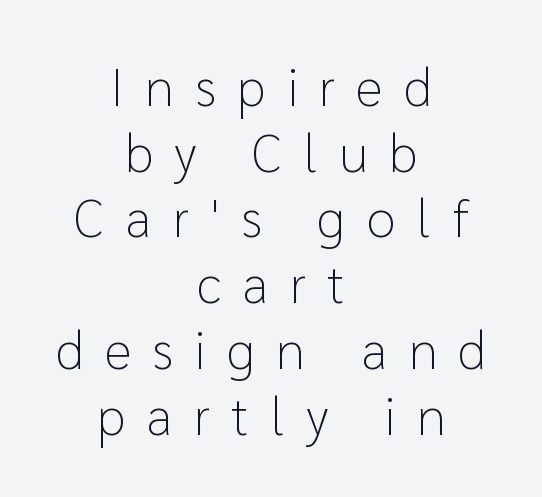
{"serif": "no", "italic": "no", "bold": "no", "weight": "light", "width": "normal", "stroke_contrast": "low", "x_height": "medium", "monospaced": "no", "underline": "no", "align": "center", "line_spacing_ratio": 1.24, "letter_spacing": "wide", "letter_spacing_em": 0.4, "glyph_px": 53}
